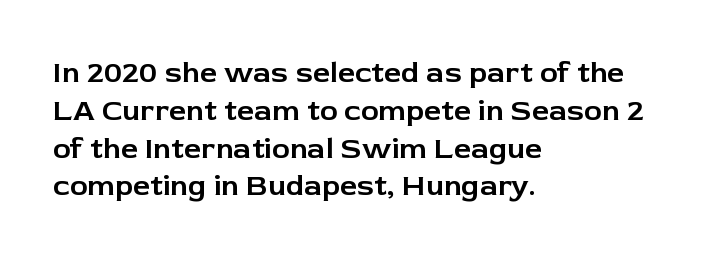
{"serif": "no", "italic": "no", "width": "normal", "stroke_contrast": "low", "x_height": "medium", "monospaced": "no", "underline": "no", "align": "left", "line_spacing": "normal", "line_spacing_ratio": 1.26, "letter_spacing": "normal", "letter_spacing_em": 0.0, "glyph_px": 30}
